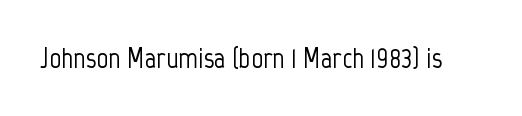
Q: Is the text italic (slanted)? A: No, it is upright.
Q: Is the typeface a serif or a sans-serif typeface? A: Sans-serif.
Q: Is the text underlined? A: No.
Q: Is the spacing between letters normal or unusually wide? A: Normal.
Q: Width (condensed, normal, or wide)? A: Condensed.
Q: Stroke contrast? A: Low.
Q: x-height? A: Medium.
Q: Monospaced? A: No.
